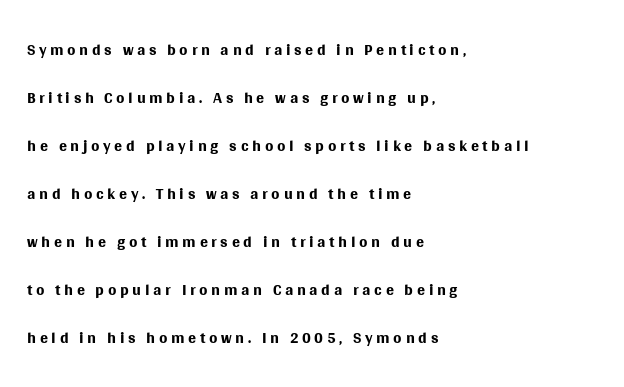
The image shows 24 px text type, upright; set left-aligned, loose line spacing (2.0x), not underlined.
